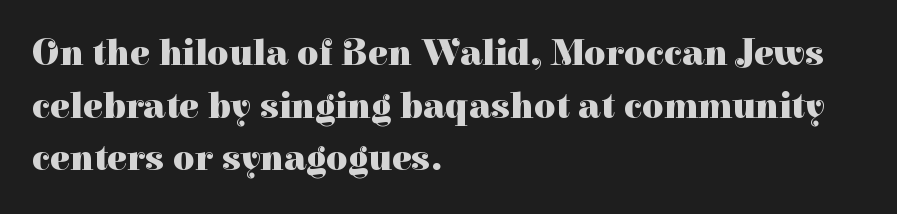
The image shows 37 px heavy serif type, upright; set left-aligned, normal line spacing (1.42x), normal letter spacing, not underlined; high stroke contrast and a medium x-height.
